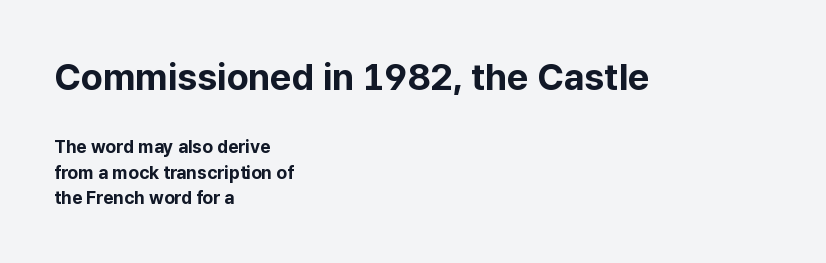
Q: Is the text bold? A: Yes.
Q: Is the text italic (slanted)? A: No, it is upright.
Q: Is the typeface a serif or a sans-serif typeface? A: Sans-serif.
Q: Is the text underlined? A: No.
Q: How is the paragraph aligned? A: Left-aligned.
Q: Is the spacing between letters normal or unusually wide? A: Normal.
Q: Is the spacing between lines tight, normal or loose? A: Normal.
Q: Which block of text is set in a larger size, the first (top) or the second (bottom)? A: The first (top) one.
Q: Width (condensed, normal, or wide)? A: Normal.
Q: Stroke contrast? A: Low.
Q: x-height? A: Medium.
Q: Monospaced? A: No.
